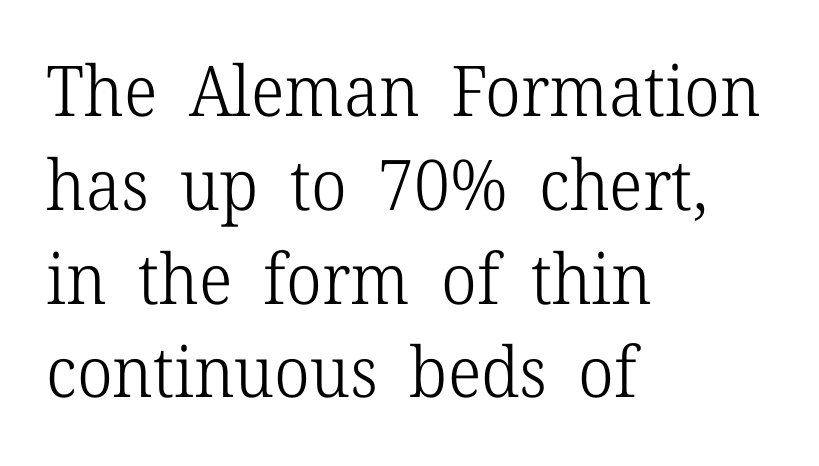
Q: Is the text bold? A: No.
Q: Is the text italic (slanted)? A: No, it is upright.
Q: Is the typeface a serif or a sans-serif typeface? A: Serif.
Q: Is the text underlined? A: No.
Q: How is the paragraph aligned? A: Left-aligned.
Q: Is the spacing between letters normal or unusually wide? A: Normal.
Q: Is the spacing between lines tight, normal or loose? A: Normal.
Q: Width (condensed, normal, or wide)? A: Normal.
Q: Stroke contrast? A: Low.
Q: x-height? A: Medium.
Q: Monospaced? A: No.
